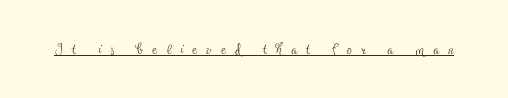
The image shows 21 px text type; set unusually wide letter spacing (+0.45 em), underlined.
